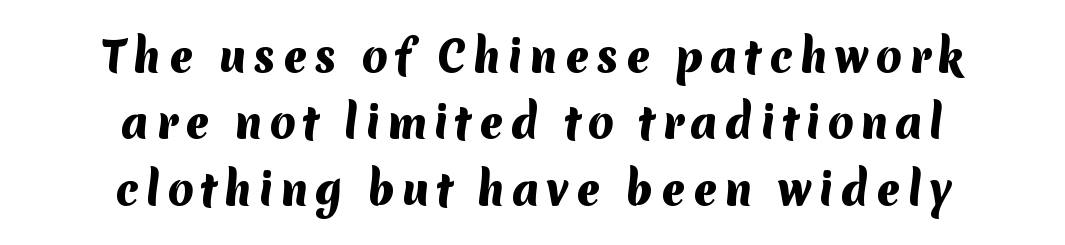
This sample keeps an unexceptional amount of space between lines. A dark, heavy texture on the line: the type is bold. The rag falls on both sides of this text block equally. The passage shown is not underscored anywhere. Stroke terminals: plain, sans-serif. A typesetter would call this proportional, since set widths differ per character.
